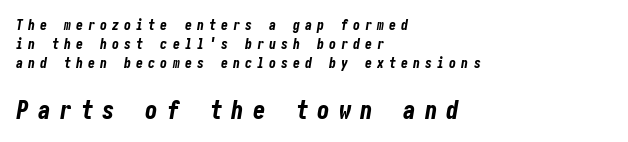
The image shows 25 px bold type, italic (leaning right); set left-aligned, normal line spacing (1.37x), unusually wide letter spacing (+0.36 em), not underlined; the second (bottom) block is 1.79x larger.
